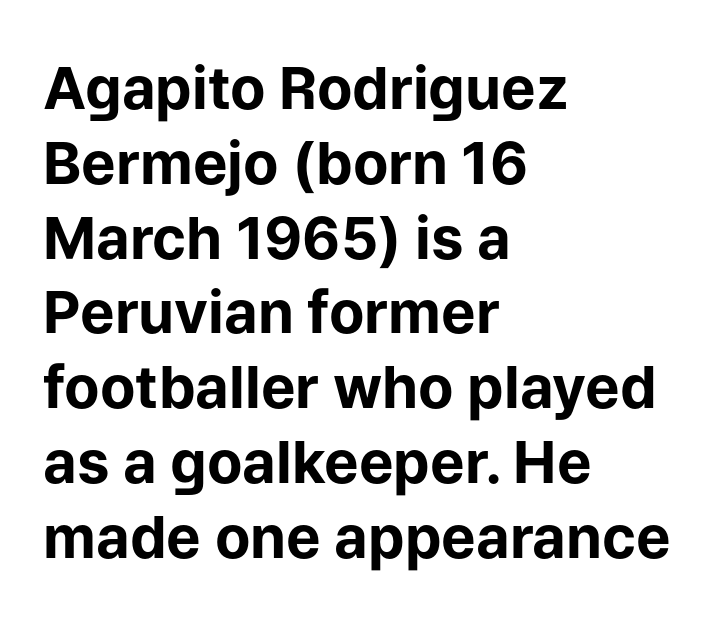
The image shows 58 px bold sans-serif type, upright; set left-aligned, normal line spacing (1.29x), normal letter spacing, not underlined; low stroke contrast and a medium x-height.
